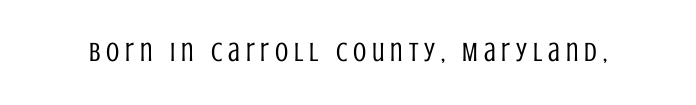
{"italic": "no", "bold": "no", "underline": "no", "letter_spacing": "wide", "letter_spacing_em": 0.22, "glyph_px": 27}
